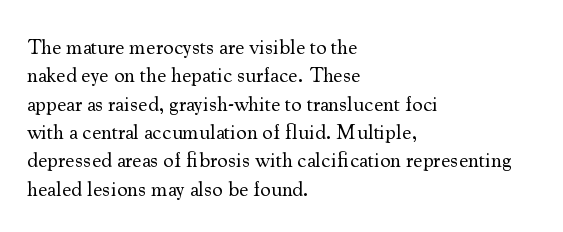
{"italic": "no", "bold": "no", "underline": "no", "align": "left", "line_spacing": "normal", "line_spacing_ratio": 1.35, "letter_spacing": "normal", "letter_spacing_em": 0.0, "glyph_px": 21}
